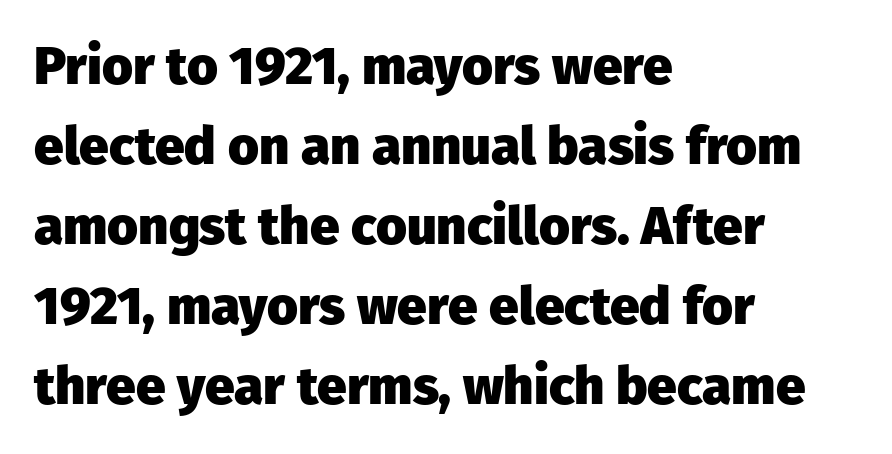
Q: Is the text bold? A: Yes.
Q: Is the text italic (slanted)? A: No, it is upright.
Q: Is the typeface a serif or a sans-serif typeface? A: Sans-serif.
Q: Is the text underlined? A: No.
Q: How is the paragraph aligned? A: Left-aligned.
Q: Is the spacing between letters normal or unusually wide? A: Normal.
Q: Is the spacing between lines tight, normal or loose? A: Normal.
Q: Width (condensed, normal, or wide)? A: Normal.
Q: Stroke contrast? A: Low.
Q: x-height? A: Medium.
Q: Monospaced? A: No.
